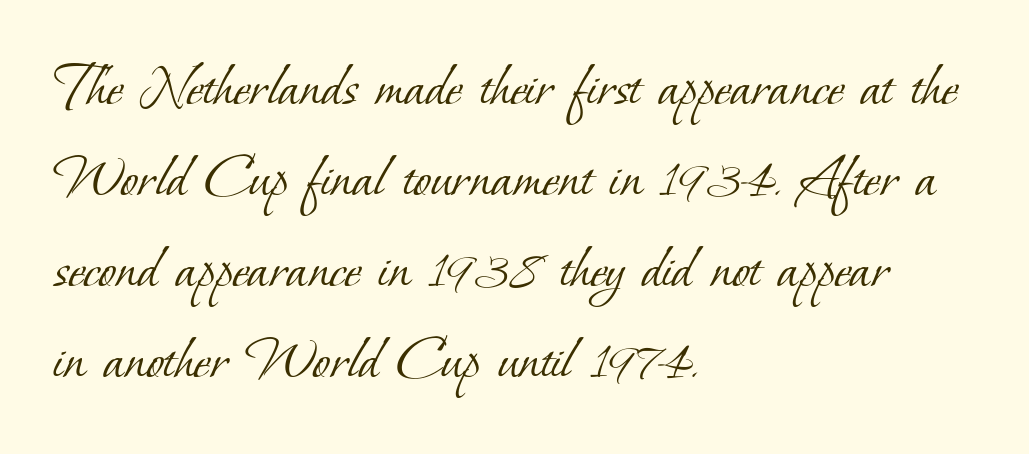
Q: Is the text bold? A: No.
Q: Is the typeface a serif or a sans-serif typeface? A: Serif.
Q: Is the text underlined? A: No.
Q: How is the paragraph aligned? A: Left-aligned.
Q: Is the spacing between letters normal or unusually wide? A: Normal.
Q: Is the spacing between lines tight, normal or loose? A: Normal.
Q: Width (condensed, normal, or wide)? A: Normal.
Q: Stroke contrast? A: Low.
Q: x-height? A: Small.
Q: Monospaced? A: No.
